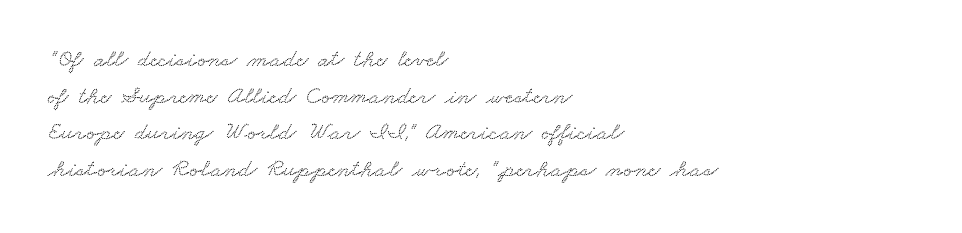
Q: Is the text underlined? A: No.
Q: How is the paragraph aligned? A: Left-aligned.
Q: Is the spacing between letters normal or unusually wide? A: Normal.
Q: Is the spacing between lines tight, normal or loose? A: Normal.
